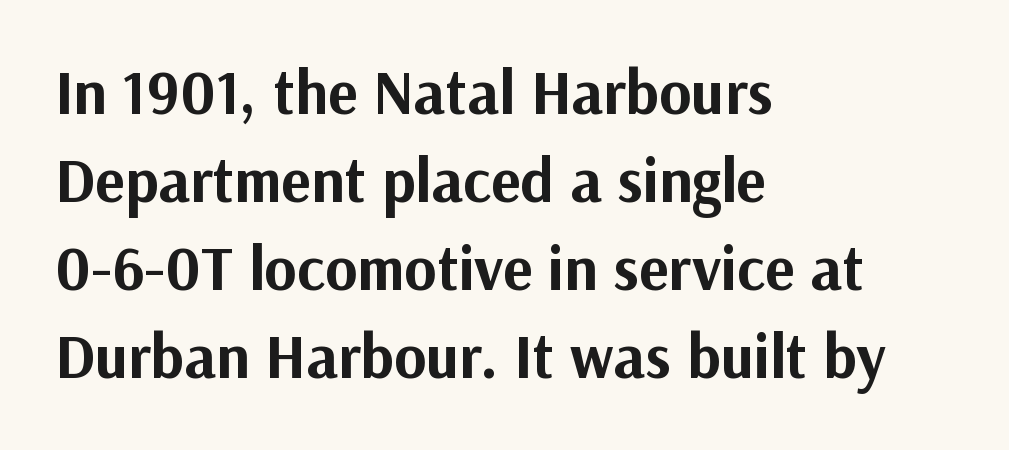
Bare-footed words on every line. What stands out about the letter spacing? Nothing — it is the standard amount. The lines are quadded left. Each letter keeps its own natural width here, so spacing adapts to shape. A typesetter would mark this as roman, not italic. Pretty heavy lettering here — definitely bold.
